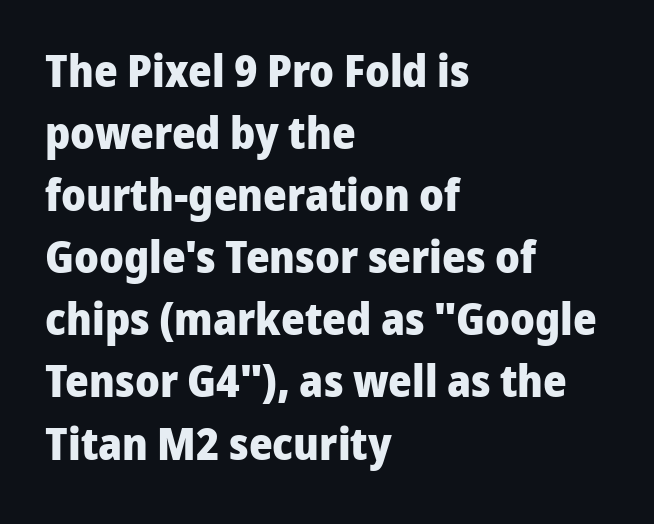
A typesetter would call this leading conventional body-copy spacing. Clear beneath every line of the passage. Is the type bold? Yes — the strokes are clearly thick and heavy. This sample uses a sans-serif face. The letters sit at their default tracking, neither squeezed nor spread.
